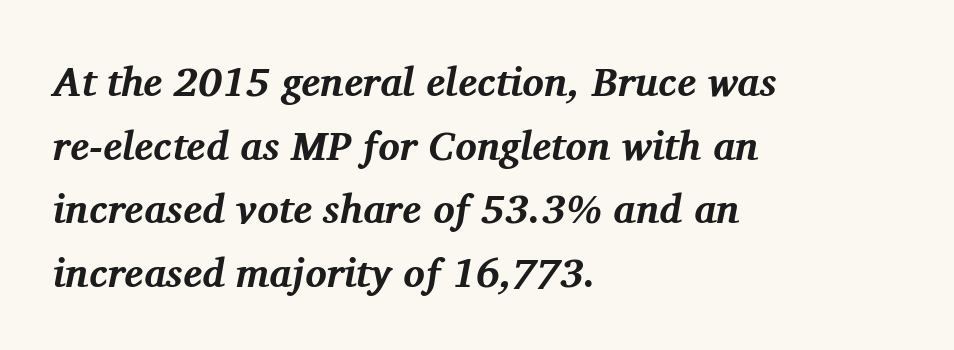
The image shows 40 px bold serif type, italic (leaning right); set left-aligned, normal line spacing (1.59x), normal letter spacing, not underlined; medium stroke contrast and a medium x-height.
